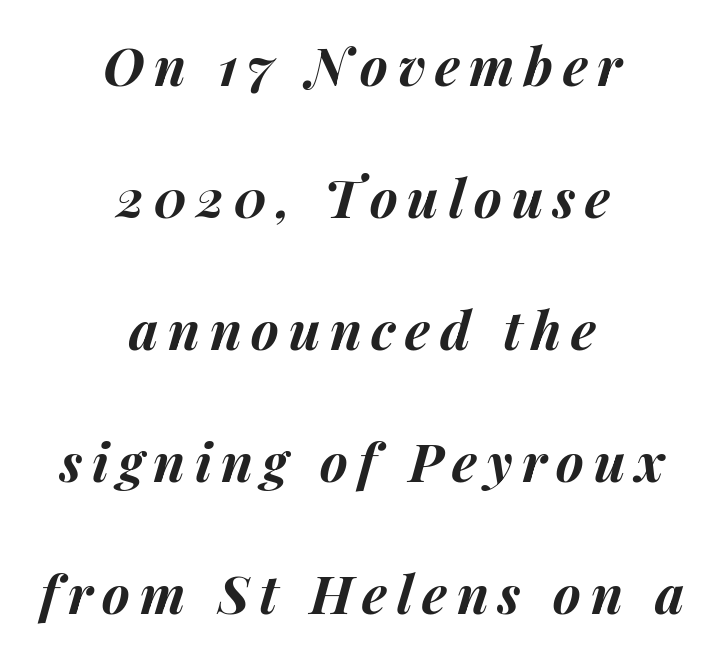
{"italic": "yes", "lean": "right", "slant_degrees": 14, "bold": "yes", "weight": "bold", "width": "normal", "stroke_contrast": "medium", "x_height": "medium", "monospaced": "no", "underline": "no", "align": "center", "line_spacing": "loose", "line_spacing_ratio": 2.49, "glyph_px": 53}
